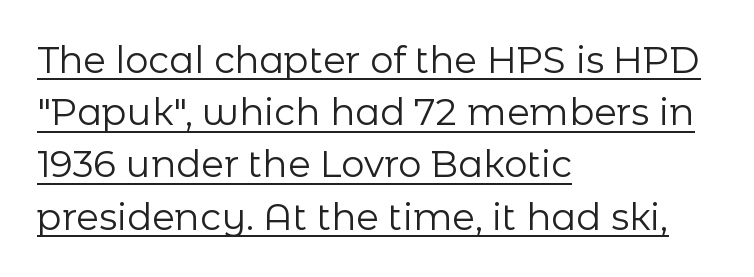
{"serif": "no", "italic": "no", "bold": "no", "weight": "regular", "width": "normal", "stroke_contrast": "low", "x_height": "medium", "monospaced": "no", "underline": "yes", "align": "left", "line_spacing": "normal", "line_spacing_ratio": 1.41, "letter_spacing": "normal", "letter_spacing_em": 0.0, "glyph_px": 37}
